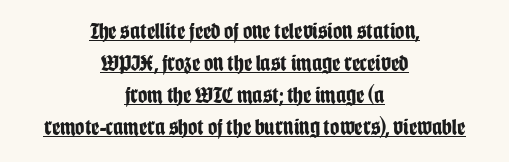
There is no visible air inserted between adjacent glyphs. Does a line run under the words? Yes, clearly. Regular leading. Short and long lines alike share a common midpoint. Do the letters lean? They stand straight.
